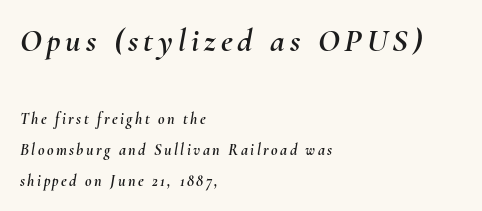
The baseline area is clear. Italic? Definitely — the glyphs are oblique. Horizontally, the lines are justified to the leading edge only. Spacing verdict: proportional, widths tailored to each character. The rendering shrinks the type as you move from the upper chunk to the lower. These lines stand farther apart than default settings would place them.
